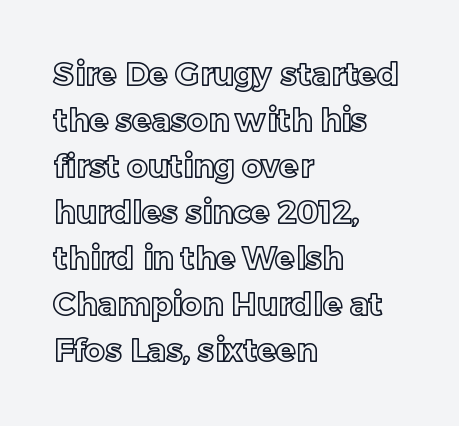
Q: Is the text italic (slanted)? A: No, it is upright.
Q: Is the text underlined? A: No.
Q: How is the paragraph aligned? A: Left-aligned.
Q: Is the spacing between letters normal or unusually wide? A: Normal.
Q: Is the spacing between lines tight, normal or loose? A: Normal.
Q: Width (condensed, normal, or wide)? A: Normal.
Q: x-height? A: Medium.
Q: Monospaced? A: No.
